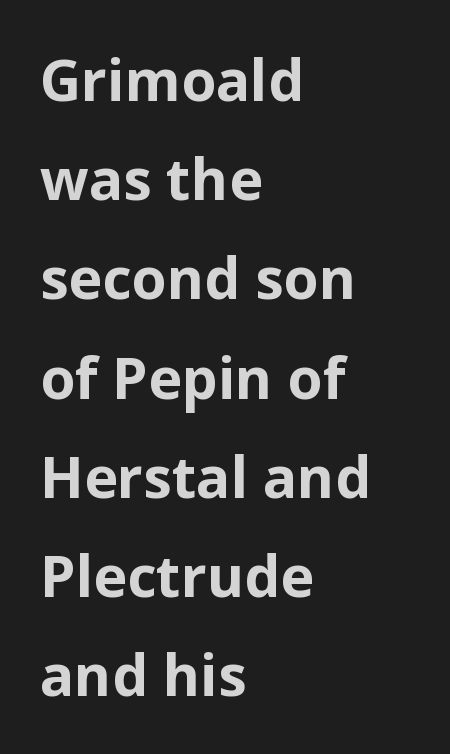
The image shows 57 px bold sans-serif type, upright; set left-aligned, line spacing 1.74x, normal letter spacing, not underlined; low stroke contrast and a medium x-height.
